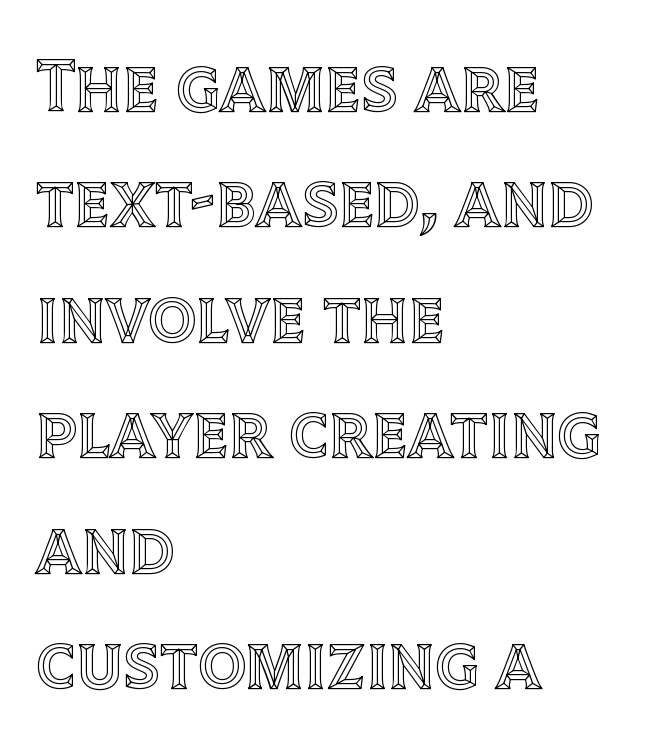
Plain, unruled lines of type. The passage shown is typed in a proportional face where columns would drift. In terms of letterspacing, this is plain default setting. The compositor pushed each line to the left boundary. Does the leading feel generous? No, just average.
